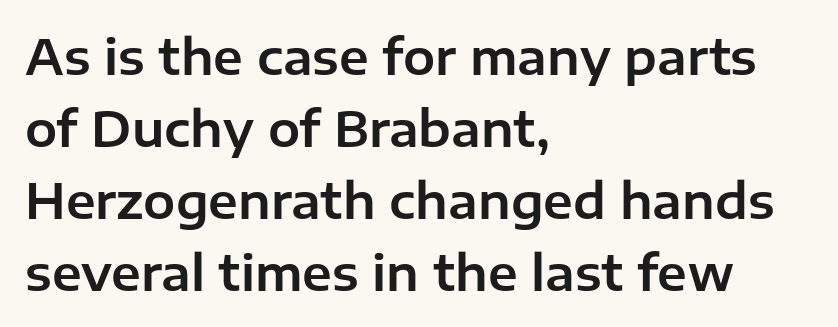
Q: Is the text italic (slanted)? A: No, it is upright.
Q: Is the typeface a serif or a sans-serif typeface? A: Sans-serif.
Q: Is the text underlined? A: No.
Q: How is the paragraph aligned? A: Left-aligned.
Q: Is the spacing between letters normal or unusually wide? A: Normal.
Q: Is the spacing between lines tight, normal or loose? A: Normal.
Q: Width (condensed, normal, or wide)? A: Normal.
Q: Stroke contrast? A: Low.
Q: x-height? A: Medium.
Q: Monospaced? A: No.
